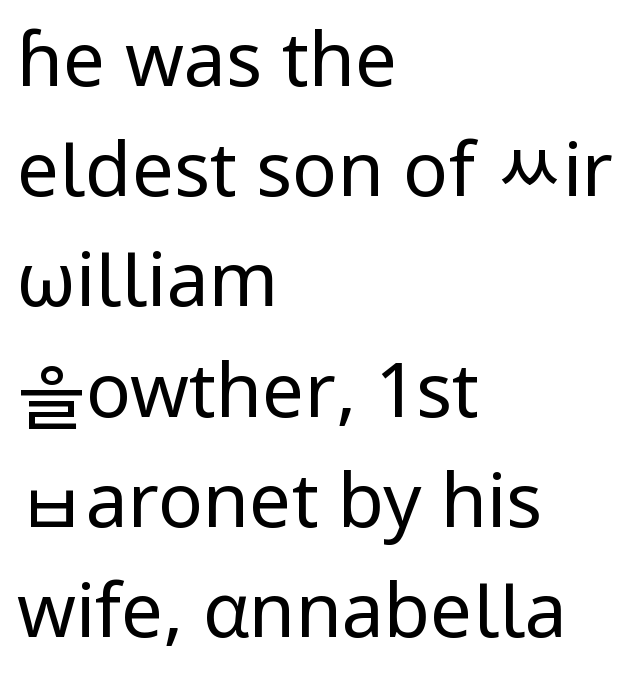
Is the letter spacing exaggerated? No — it looks like the ordinary default. Only glyphs here, with clear space below each row. Regular leading. No heavy texture on the line: the type isn't bold.
